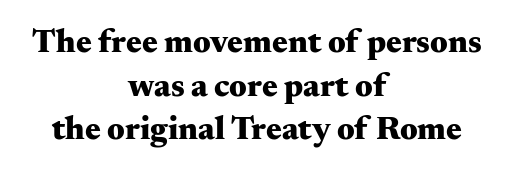
The image shows 33 px heavy, wide serif type, upright; set centered, normal line spacing (1.32x), normal letter spacing, not underlined; medium stroke contrast and a small x-height.
